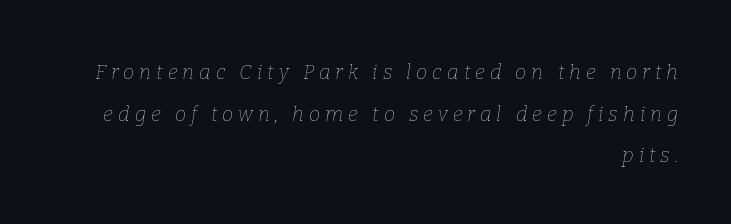
Q: Is the text bold? A: No.
Q: Is the text italic (slanted)? A: Yes, it leans right by about 9 degrees.
Q: Is the text underlined? A: No.
Q: How is the paragraph aligned? A: Right-aligned.
Q: Is the spacing between letters normal or unusually wide? A: Unusually wide.
Q: Is the spacing between lines tight, normal or loose? A: Loose.
